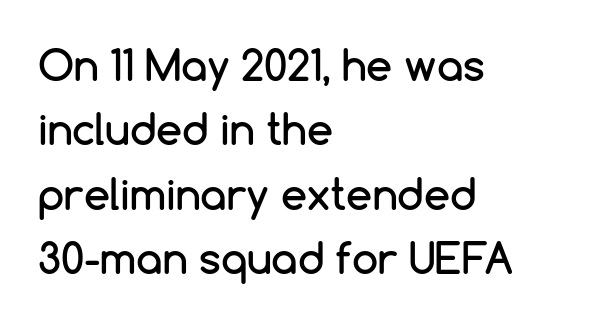
Underline: absent. Is the letter spacing exaggerated? No — it looks like the ordinary default. The line-height multiplier appears to be the usual default. Line beginnings align vertically; line endings do not. Letterform terminals end flat and unadorned throughout the passage. Upright lettering throughout.
